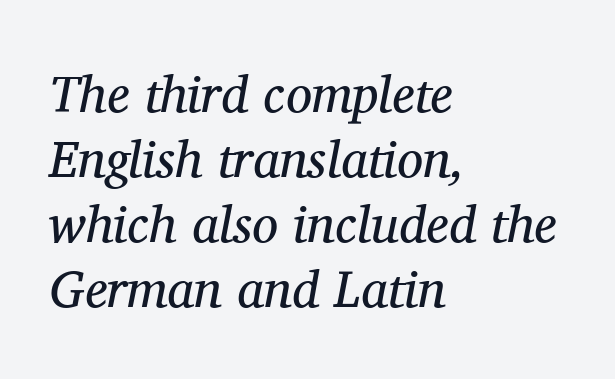
{"serif": "yes", "italic": "yes", "lean": "right", "slant_degrees": 11, "bold": "no", "weight": "regular", "width": "normal", "stroke_contrast": "medium", "x_height": "medium", "monospaced": "no", "underline": "no", "align": "left", "line_spacing": "normal", "line_spacing_ratio": 1.25, "letter_spacing": "normal", "letter_spacing_em": 0.0, "glyph_px": 52}
